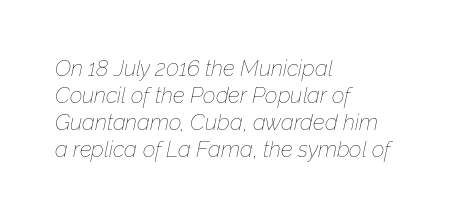
Short note: letters normally spaced. Is the stroke heavy? The answer is a plain regular-or-lighter. In CSS terms this would be text-align: left. Underline: absent. The face used here has a pronounced slope to its letters.
